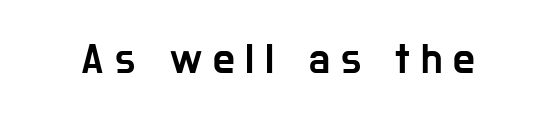
Typographically, this falls in the sans-serif category. Character widths vary here, with narrow letters taking less room than wide ones. Lines of text with bare space underneath. In terms of posture, this sample is upright.
